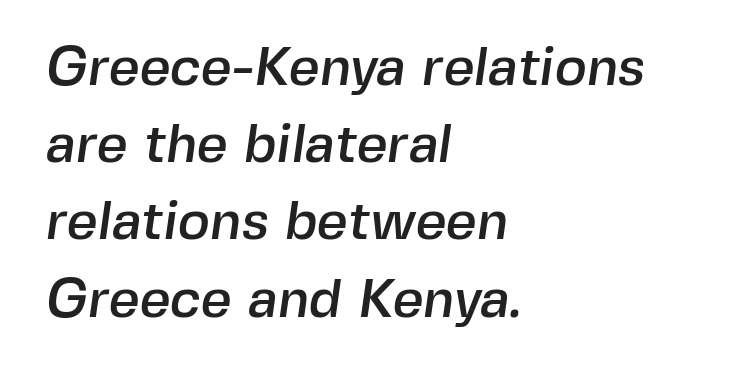
{"serif": "no", "width": "normal", "x_height": "medium", "monospaced": "no", "underline": "no", "align": "left", "line_spacing": "normal", "line_spacing_ratio": 1.43, "letter_spacing": "normal", "letter_spacing_em": 0.0, "glyph_px": 54}
